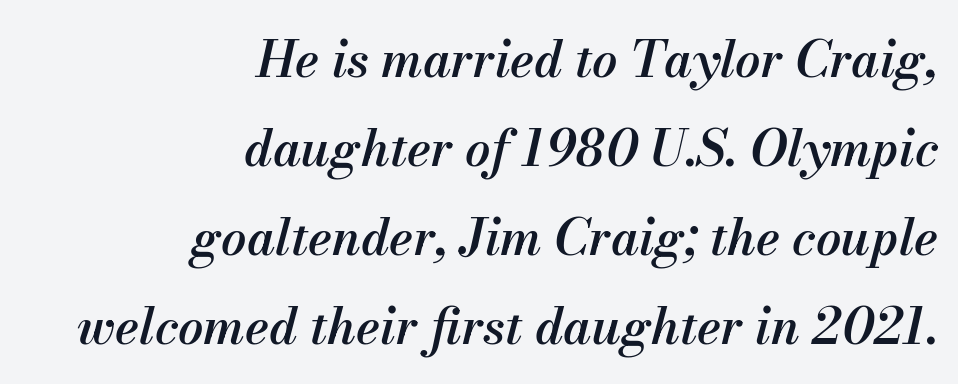
Q: Is the text bold? A: Semi-bold.
Q: Is the text italic (slanted)? A: Yes, it leans right by about 13 degrees.
Q: Is the text underlined? A: No.
Q: How is the paragraph aligned? A: Right-aligned.
Q: Is the spacing between letters normal or unusually wide? A: Normal.
Q: Width (condensed, normal, or wide)? A: Normal.
Q: Stroke contrast? A: Medium.
Q: x-height? A: Small.
Q: Monospaced? A: No.
